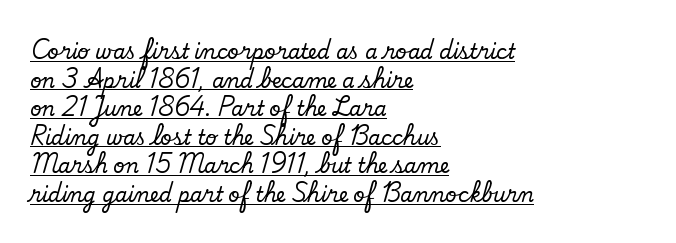
A continuous stroke trails under the words, as in a hyperlink. The rows are spaced the way most documents space them. No extra tracking has been applied to these lines. Horizontal alignment here is leftward, the default for most running prose.
